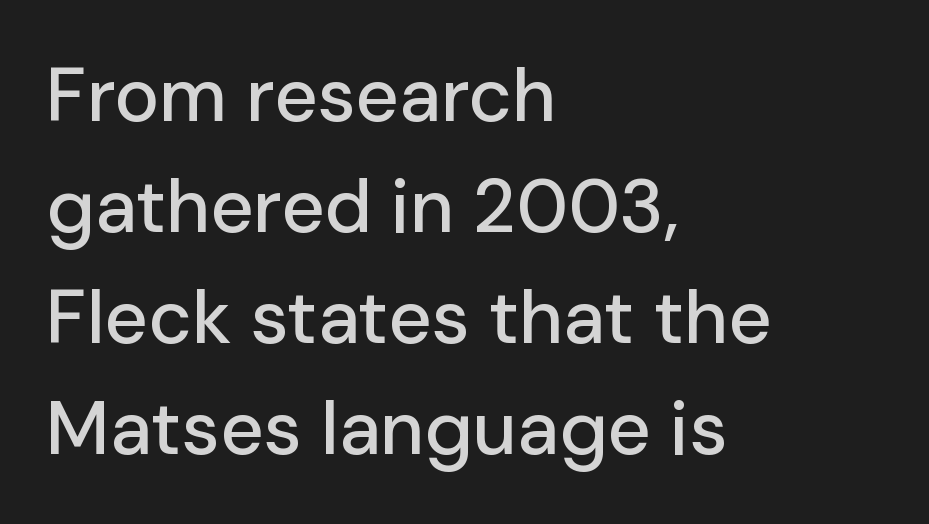
{"serif": "no", "italic": "no", "width": "normal", "stroke_contrast": "low", "x_height": "medium", "monospaced": "no", "underline": "no", "align": "left", "line_spacing": "normal", "line_spacing_ratio": 1.48, "letter_spacing": "normal", "letter_spacing_em": 0.0, "glyph_px": 75}
